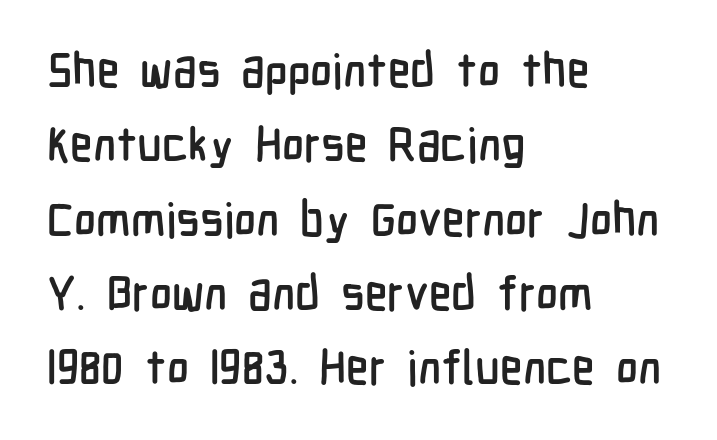
{"serif": "no", "italic": "no", "width": "condensed", "stroke_contrast": "low", "x_height": "medium", "monospaced": "no", "underline": "no", "align": "left", "line_spacing": "normal", "line_spacing_ratio": 1.58, "letter_spacing": "normal", "letter_spacing_em": 0.0, "glyph_px": 47}
